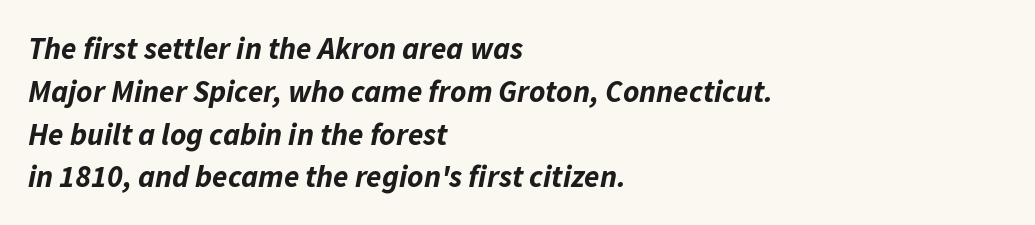
The image shows 31 px bold type, italic (leaning right); set left-aligned, normal line spacing (1.38x), normal letter spacing, not underlined; low stroke contrast and a medium x-height.
